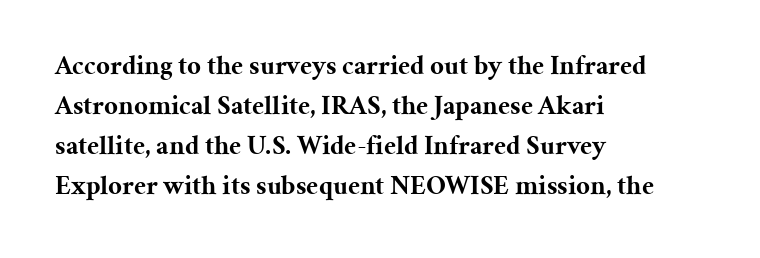
The image shows 27 px bold type, upright; set left-aligned, normal line spacing (1.48x), normal letter spacing, not underlined.
